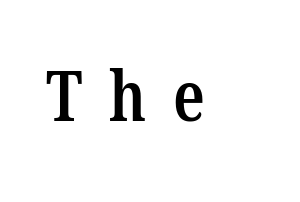
Q: Is the text bold? A: Semi-bold.
Q: Is the typeface a serif or a sans-serif typeface? A: Serif.
Q: Is the text underlined? A: No.
Q: Is the spacing between letters normal or unusually wide? A: Unusually wide.
Q: Width (condensed, normal, or wide)? A: Condensed.
Q: Stroke contrast? A: Low.
Q: x-height? A: Medium.
Q: Monospaced? A: No.
